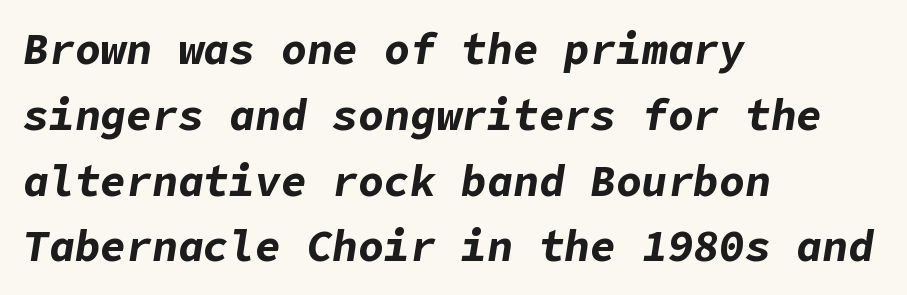
The line texture is even and compact thanks to regular tracking. Lines of text with bare space underneath. This block has exactly the height ordinary leading produces. A student would call this left alignment; a typographer would say flush left, rag right. On the weight axis this lands at bold, roughly 700.
